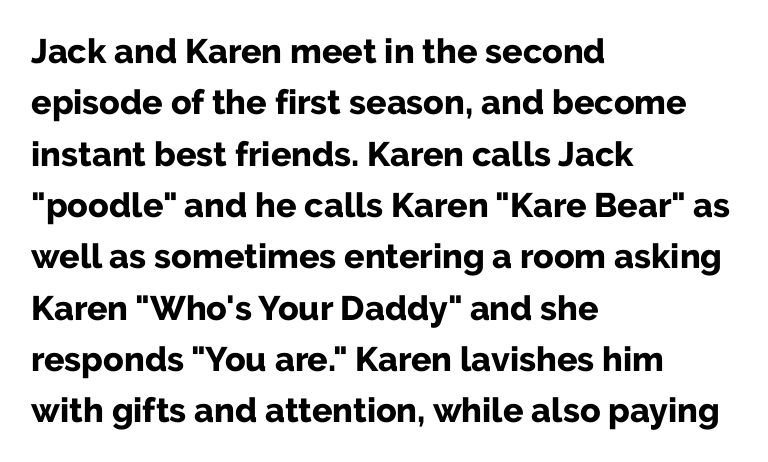
These lines are rendered in a variable-pitch font. Every stem runs plumb, perpendicular to the baseline. How heavy is the stroke? Heavy — this is a bold. The gaps between neighbouring characters are ordinary and unremarkable. Whoever set this chose a conventional vertical rhythm.
